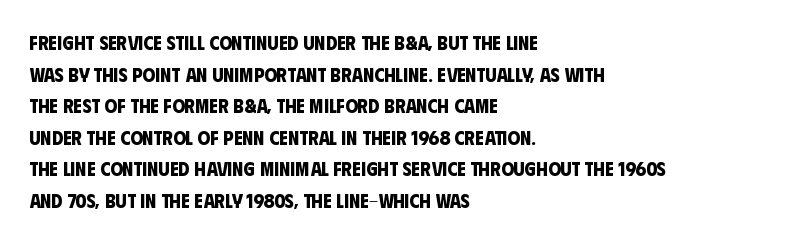
Q: Is the text bold? A: Yes.
Q: Is the text underlined? A: No.
Q: How is the paragraph aligned? A: Left-aligned.
Q: Is the spacing between letters normal or unusually wide? A: Normal.
Q: Is the spacing between lines tight, normal or loose? A: Normal.
